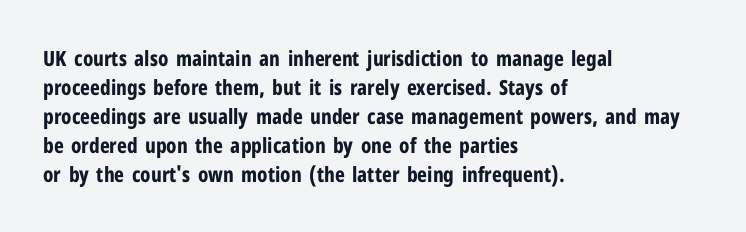
{"italic": "no", "bold": "yes", "underline": "no", "align": "left", "line_spacing": "normal", "line_spacing_ratio": 1.38, "letter_spacing": "normal", "letter_spacing_em": 0.0, "glyph_px": 21}
